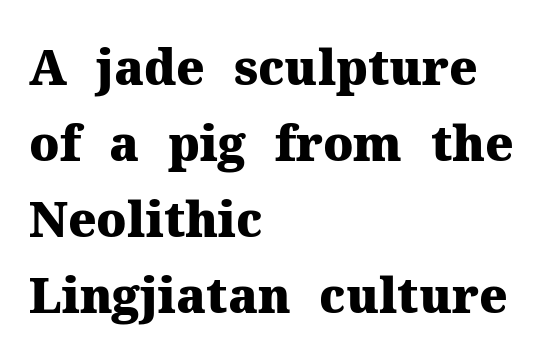
Q: Is the text bold? A: Yes.
Q: Is the text italic (slanted)? A: No, it is upright.
Q: Is the typeface a serif or a sans-serif typeface? A: Serif.
Q: Is the text underlined? A: No.
Q: How is the paragraph aligned? A: Left-aligned.
Q: Is the spacing between letters normal or unusually wide? A: Normal.
Q: Is the spacing between lines tight, normal or loose? A: Normal.
Q: Width (condensed, normal, or wide)? A: Normal.
Q: Stroke contrast? A: Medium.
Q: x-height? A: Medium.
Q: Monospaced? A: No.
